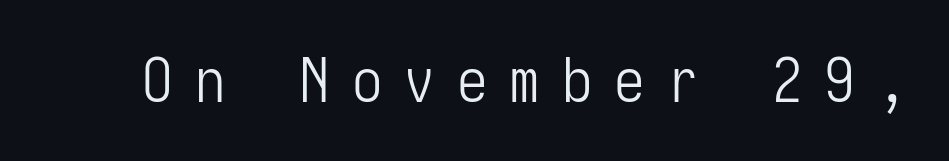
The image shows 61 px light, condensed sans-serif type, upright; set unusually wide letter spacing (+0.36 em), not underlined; low stroke contrast and a medium x-height.
